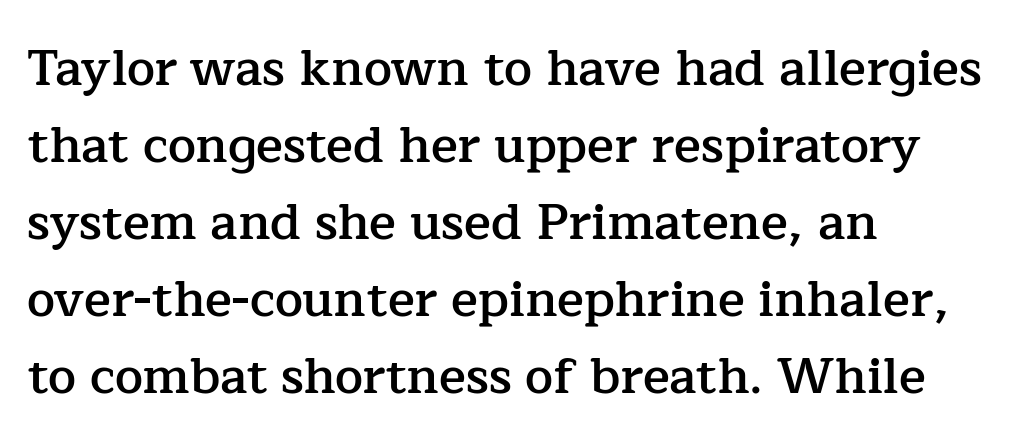
The image shows 50 px semibold serif type, upright; set left-aligned, normal line spacing (1.54x), normal letter spacing, not underlined; low stroke contrast and a medium x-height.
